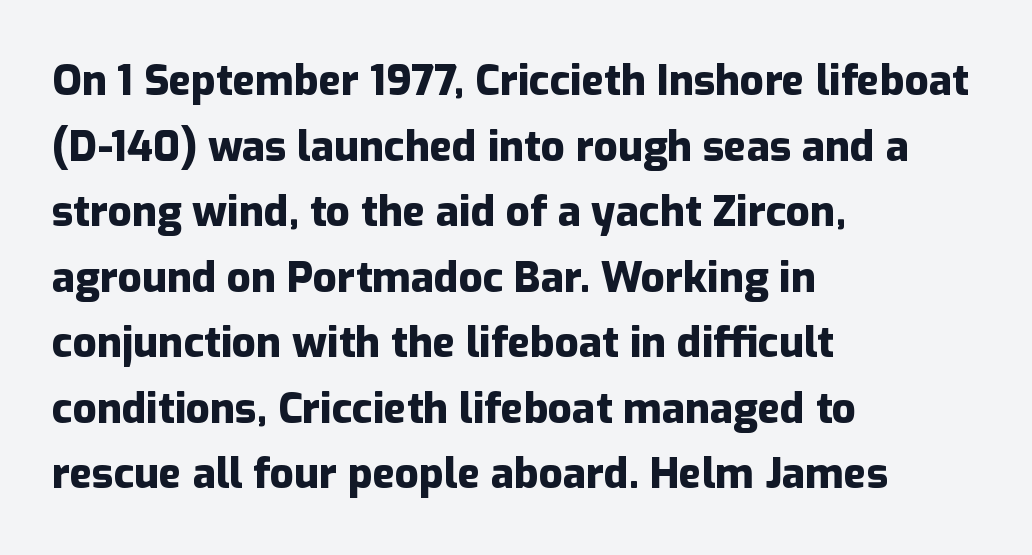
Q: Is the text bold? A: Yes.
Q: Is the text italic (slanted)? A: No, it is upright.
Q: Is the typeface a serif or a sans-serif typeface? A: Sans-serif.
Q: Is the text underlined? A: No.
Q: How is the paragraph aligned? A: Left-aligned.
Q: Is the spacing between letters normal or unusually wide? A: Normal.
Q: Is the spacing between lines tight, normal or loose? A: Normal.
Q: Width (condensed, normal, or wide)? A: Normal.
Q: Stroke contrast? A: Low.
Q: x-height? A: Medium.
Q: Monospaced? A: No.
